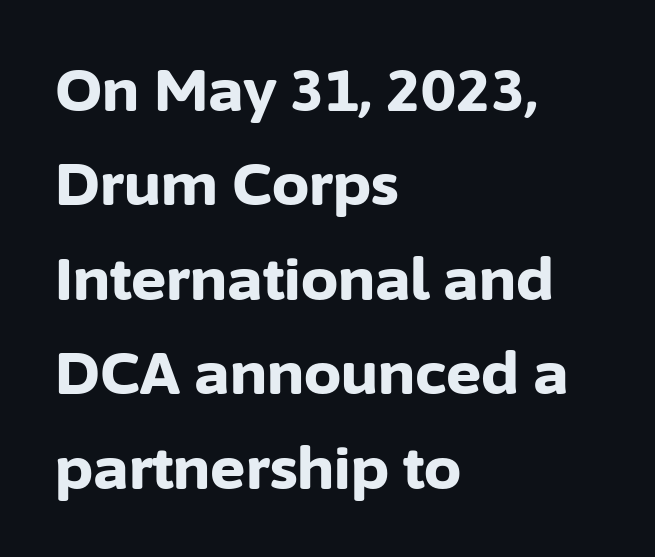
Q: Is the text bold? A: Yes.
Q: Is the text italic (slanted)? A: No, it is upright.
Q: Is the typeface a serif or a sans-serif typeface? A: Sans-serif.
Q: Is the text underlined? A: No.
Q: How is the paragraph aligned? A: Left-aligned.
Q: Is the spacing between letters normal or unusually wide? A: Normal.
Q: Is the spacing between lines tight, normal or loose? A: Normal.
Q: Width (condensed, normal, or wide)? A: Normal.
Q: Stroke contrast? A: Low.
Q: x-height? A: Medium.
Q: Monospaced? A: No.
